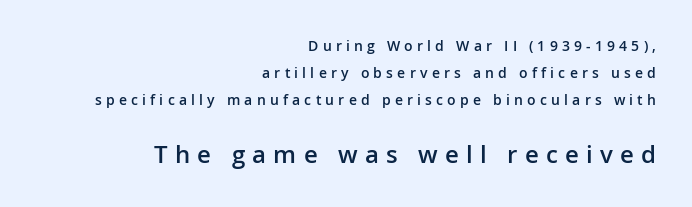
Q: Is the text bold? A: Semi-bold.
Q: Is the text italic (slanted)? A: No, it is upright.
Q: Is the text underlined? A: No.
Q: How is the paragraph aligned? A: Right-aligned.
Q: Is the spacing between letters normal or unusually wide? A: Unusually wide.
Q: Is the spacing between lines tight, normal or loose? A: Loose.
Q: Which block of text is set in a larger size, the first (top) or the second (bottom)? A: The second (bottom) one.
